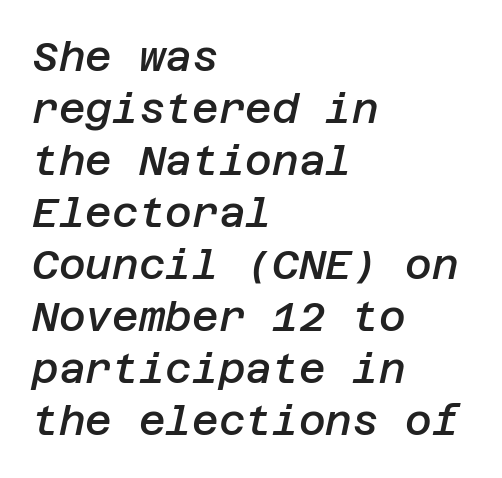
The image shows 41 px semibold type, italic (leaning right); set left-aligned, normal line spacing (1.27x), normal letter spacing, not underlined; low stroke contrast and a large x-height.
